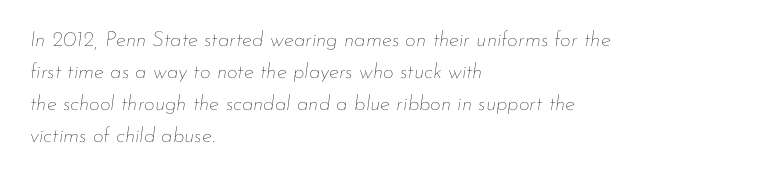
Q: Is the text bold? A: No.
Q: Is the text italic (slanted)? A: Yes, it leans right by about 7 degrees.
Q: Is the text underlined? A: No.
Q: How is the paragraph aligned? A: Left-aligned.
Q: Is the spacing between letters normal or unusually wide? A: Normal.
Q: Is the spacing between lines tight, normal or loose? A: Normal.
